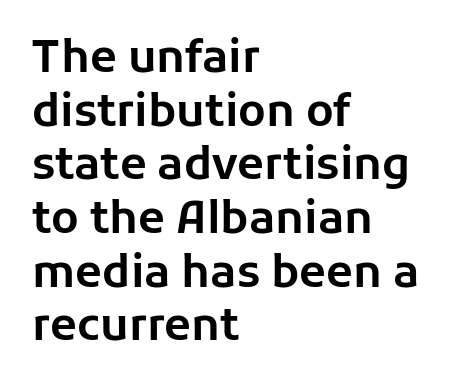
Here the glyphs are tracked normally, forming tight word shapes. The words here are not underlined. The font's upright variant was chosen for this text. Font category for this specimen: sans-serif.
